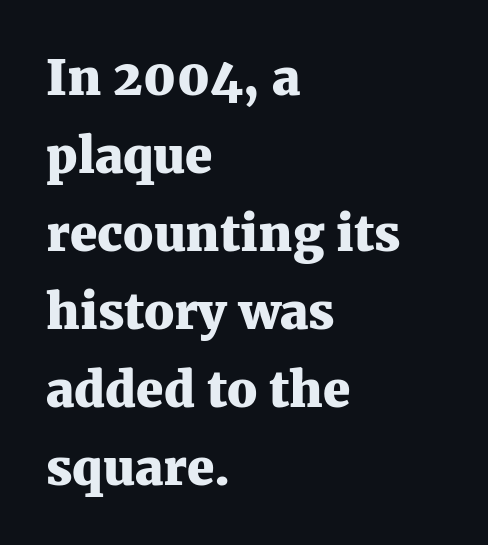
The image shows 49 px heavy serif type, upright; set left-aligned, normal line spacing (1.59x), normal letter spacing, not underlined; medium stroke contrast and a medium x-height.
